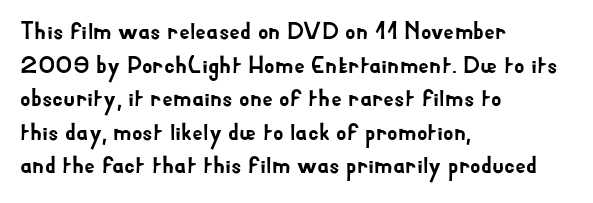
Q: Is the text italic (slanted)? A: No, it is upright.
Q: Is the text underlined? A: No.
Q: How is the paragraph aligned? A: Left-aligned.
Q: Is the spacing between letters normal or unusually wide? A: Normal.
Q: Is the spacing between lines tight, normal or loose? A: Normal.
